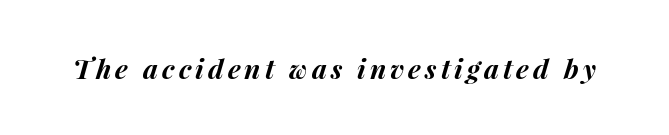
The image shows 27 px bold type, italic (leaning right); set not underlined.
